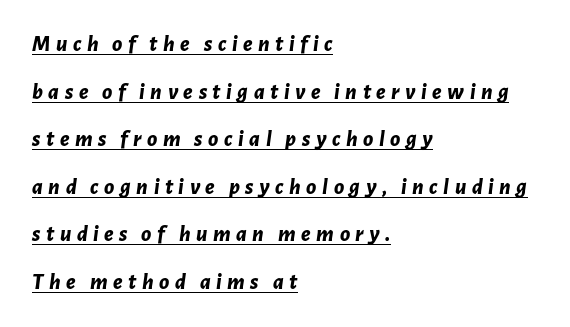
The image shows 23 px bold type, italic (leaning right); set left-aligned, loose line spacing (2.07x), unusually wide letter spacing (+0.24 em), underlined.
